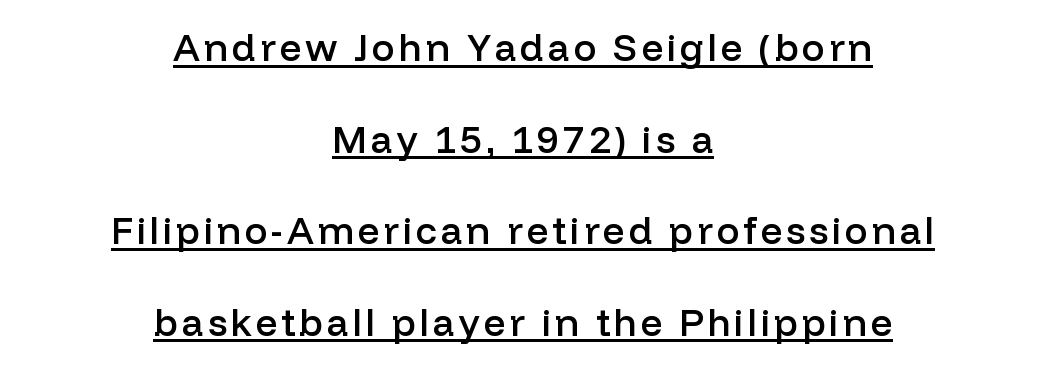
The image shows 38 px semibold sans-serif type, upright; set centered, loose line spacing (2.41x), underlined; low stroke contrast and a medium x-height.
